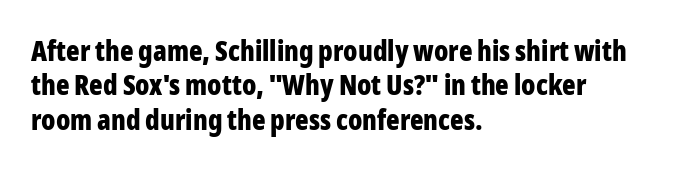
{"serif": "no", "italic": "no", "bold": "yes", "weight": "bold", "width": "condensed", "stroke_contrast": "low", "x_height": "medium", "monospaced": "no", "underline": "no", "align": "left", "line_spacing_ratio": 1.23, "letter_spacing": "normal", "letter_spacing_em": 0.0, "glyph_px": 28}
